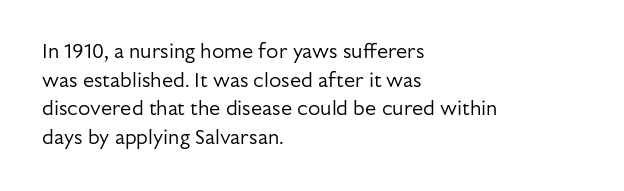
Honestly, the letter spacing is just normal — you wouldn't notice it. Every row of glyphs begins at an identical x-position on the left. The lettering holds an erect, upright posture throughout. A typesetter would call this leading conventional body-copy spacing.
